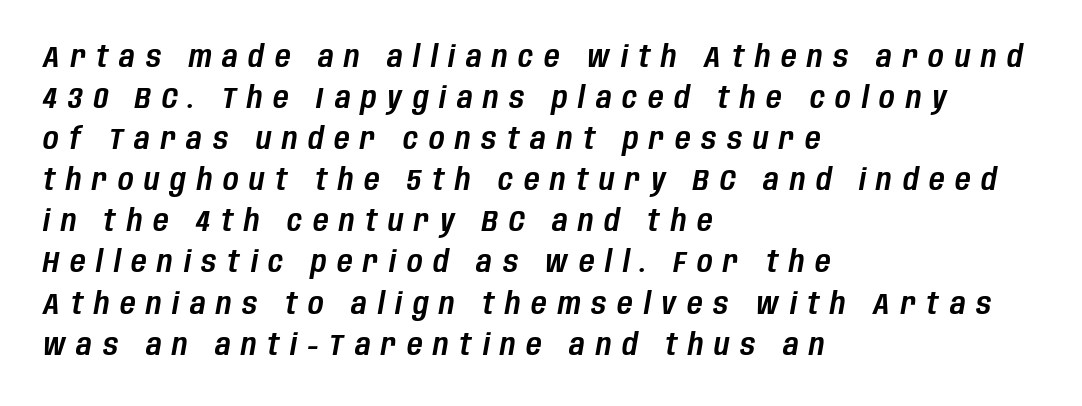
Q: Is the text italic (slanted)? A: Yes, it leans right by about 10 degrees.
Q: Is the text underlined? A: No.
Q: How is the paragraph aligned? A: Left-aligned.
Q: Is the spacing between letters normal or unusually wide? A: Unusually wide.
Q: Is the spacing between lines tight, normal or loose? A: Normal.
Q: Width (condensed, normal, or wide)? A: Condensed.
Q: Stroke contrast? A: Low.
Q: x-height? A: Large.
Q: Monospaced? A: No.
